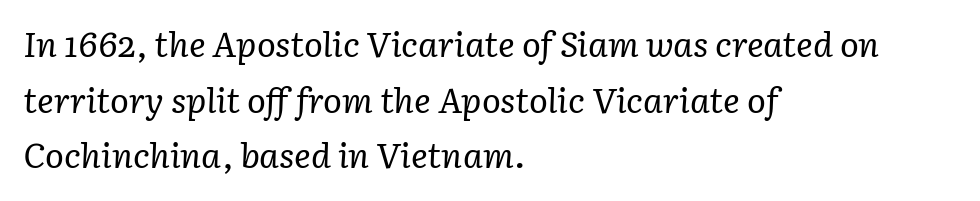
The image shows 35 px regular-weight serif type, italic (leaning right); set left-aligned, normal line spacing (1.59x), normal letter spacing, not underlined; low stroke contrast and a medium x-height.
